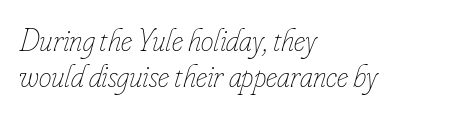
No extra ink here — the face is not bold. Observe the ordinary spacing: letters are neighbours, not strangers. Varying glyph widths throughout — classic text-font behaviour. Does the leading feel generous? Not at all — it's pinched. It's the slanting kind of type. Only glyphs here, with clear space below each row.
